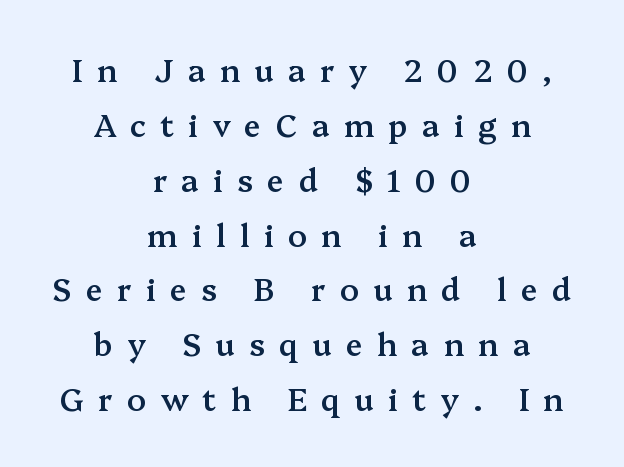
{"serif": "yes", "italic": "no", "bold": "semi", "weight": "semibold", "width": "normal", "stroke_contrast": "medium", "x_height": "medium", "monospaced": "no", "underline": "no", "align": "center", "line_spacing_ratio": 1.77, "letter_spacing": "wide", "letter_spacing_em": 0.46, "glyph_px": 31}
